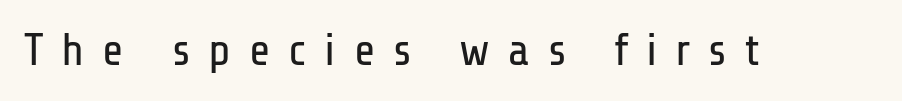
Unlike italic type, these characters show no tilt at all. Looks like regular typesetting: each glyph gets only the width it needs. The passage shown has open, widely tracked lettering throughout. Descenders hang freely into open space. Summary of weight: not heavy and not bold.
